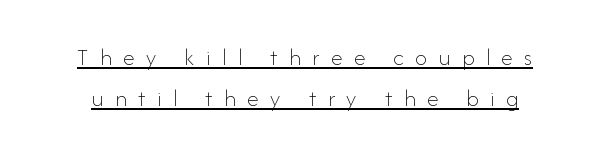
No letter is thick-stroked: the sample isn't bold. Display-style spreading of the glyphs; the letterfit is very open. The passage shown is underscored from start to finish. If you drew a line through each stem, it would be perfectly vertical.
